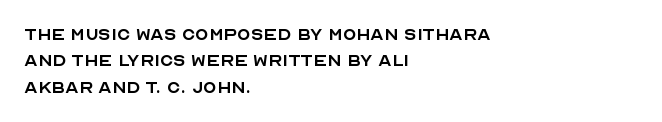
This sample uses an upright cut, with every glyph sitting square on the baseline. Underlining? Definitely not there. Heaviness? Minimal to ordinary, like unemphasized prose. Short note: letters normally spaced. Where is the straight margin? On the left.
